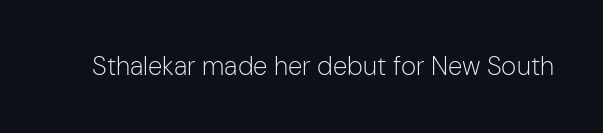
Q: Is the text bold? A: No.
Q: Is the text italic (slanted)? A: No, it is upright.
Q: Is the text underlined? A: No.
Q: Is the spacing between letters normal or unusually wide? A: Normal.
